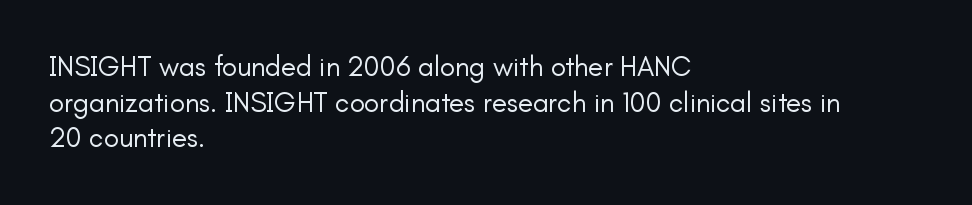
The image shows 28 px regular-weight sans-serif type, upright; set left-aligned, normal line spacing (1.27x), normal letter spacing, not underlined; low stroke contrast and a small x-height.
